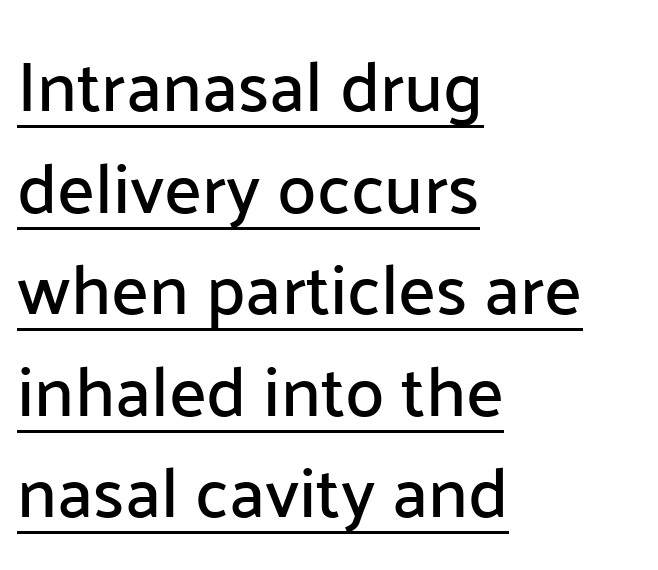
{"serif": "no", "italic": "no", "width": "normal", "stroke_contrast": "low", "x_height": "medium", "monospaced": "no", "underline": "yes", "align": "left", "line_spacing": "normal", "line_spacing_ratio": 1.43, "letter_spacing": "normal", "letter_spacing_em": 0.0, "glyph_px": 71}
